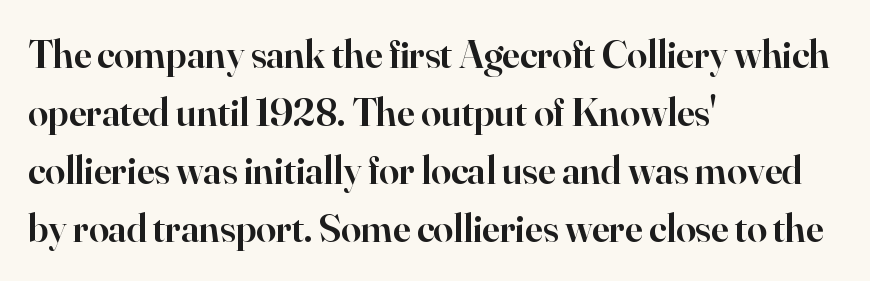
Q: Is the text bold? A: Semi-bold.
Q: Is the text italic (slanted)? A: No, it is upright.
Q: Is the typeface a serif or a sans-serif typeface? A: Serif.
Q: Is the text underlined? A: No.
Q: How is the paragraph aligned? A: Left-aligned.
Q: Is the spacing between letters normal or unusually wide? A: Normal.
Q: Is the spacing between lines tight, normal or loose? A: Normal.
Q: Width (condensed, normal, or wide)? A: Normal.
Q: Stroke contrast? A: High.
Q: x-height? A: Small.
Q: Monospaced? A: No.
